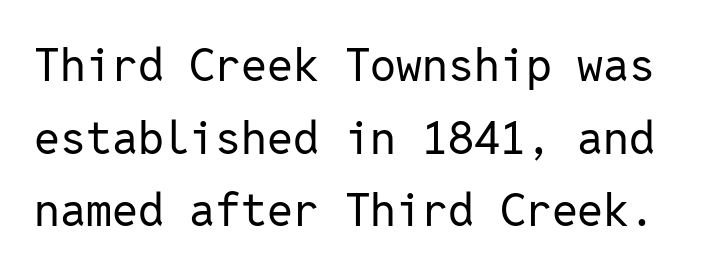
The image shows 46 px regular-weight sans-serif type, upright, monospaced; set normal line spacing (1.58x), normal letter spacing, not underlined; low stroke contrast and a medium x-height.
